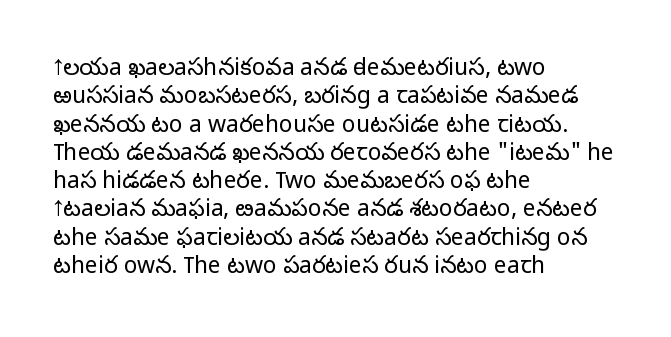
{"italic": "no", "bold": "no", "underline": "no", "align": "left", "line_spacing_ratio": 1.23, "letter_spacing": "normal", "letter_spacing_em": 0.0, "glyph_px": 23}
